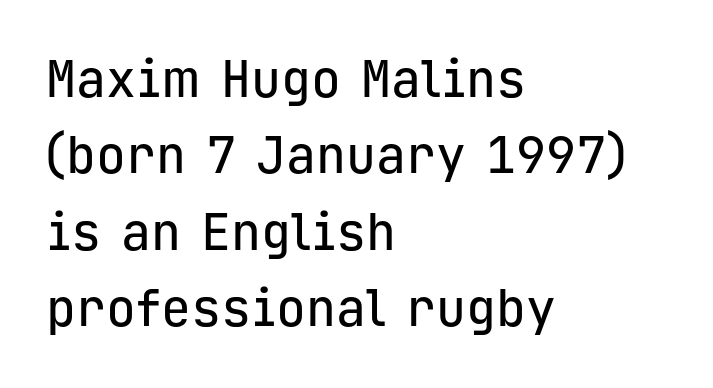
The image shows 50 px sans-serif type, upright, monospaced; set left-aligned, normal line spacing (1.53x), normal letter spacing, not underlined; low stroke contrast and a medium x-height.
